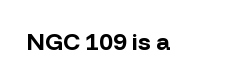
Q: Is the text bold? A: Yes.
Q: Is the text italic (slanted)? A: No, it is upright.
Q: Is the text underlined? A: No.
Q: Is the spacing between letters normal or unusually wide? A: Normal.
